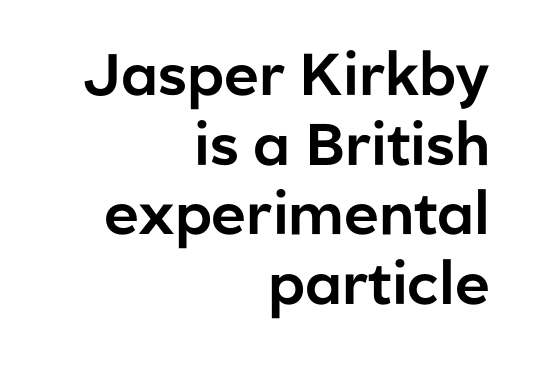
Q: Is the text italic (slanted)? A: No, it is upright.
Q: Is the typeface a serif or a sans-serif typeface? A: Sans-serif.
Q: Is the text underlined? A: No.
Q: How is the paragraph aligned? A: Right-aligned.
Q: Is the spacing between letters normal or unusually wide? A: Normal.
Q: Width (condensed, normal, or wide)? A: Normal.
Q: Stroke contrast? A: Low.
Q: x-height? A: Medium.
Q: Monospaced? A: No.
